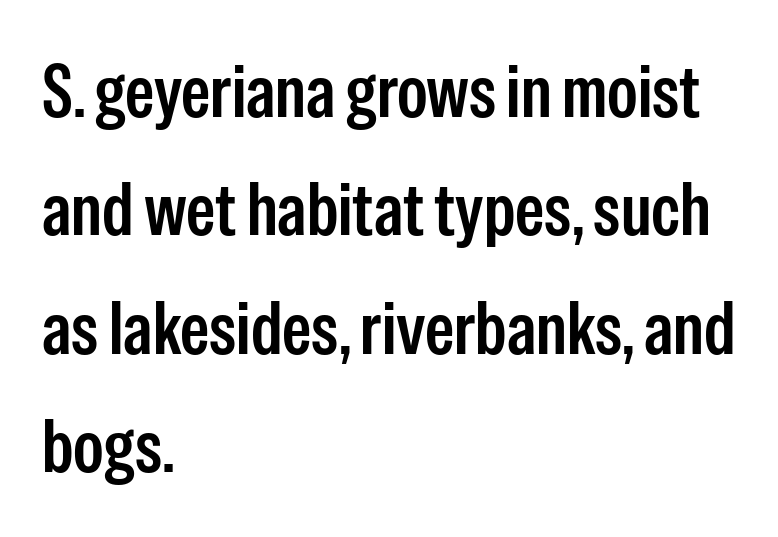
{"serif": "no", "italic": "no", "width": "condensed", "stroke_contrast": "low", "x_height": "medium", "monospaced": "no", "underline": "no", "align": "left", "line_spacing": "normal", "line_spacing_ratio": 1.6, "letter_spacing": "normal", "letter_spacing_em": 0.0, "glyph_px": 74}
